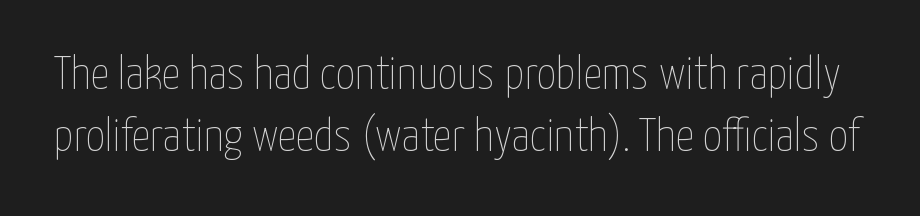
{"italic": "no", "bold": "no", "weight": "thin", "width": "condensed", "stroke_contrast": "low", "x_height": "medium", "monospaced": "no", "underline": "no", "line_spacing": "normal", "line_spacing_ratio": 1.32, "letter_spacing": "normal", "letter_spacing_em": 0.0, "glyph_px": 47}
